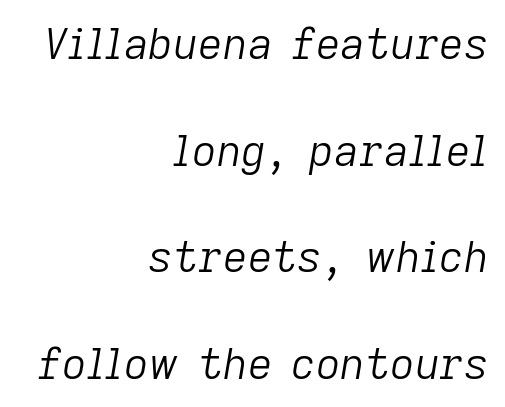
Q: Is the text bold? A: No.
Q: Is the text italic (slanted)? A: Yes, it leans right by about 9 degrees.
Q: Is the text underlined? A: No.
Q: How is the paragraph aligned? A: Right-aligned.
Q: Is the spacing between letters normal or unusually wide? A: Normal.
Q: Is the spacing between lines tight, normal or loose? A: Loose.
Q: Width (condensed, normal, or wide)? A: Normal.
Q: Stroke contrast? A: Low.
Q: x-height? A: Medium.
Q: Monospaced? A: No.
